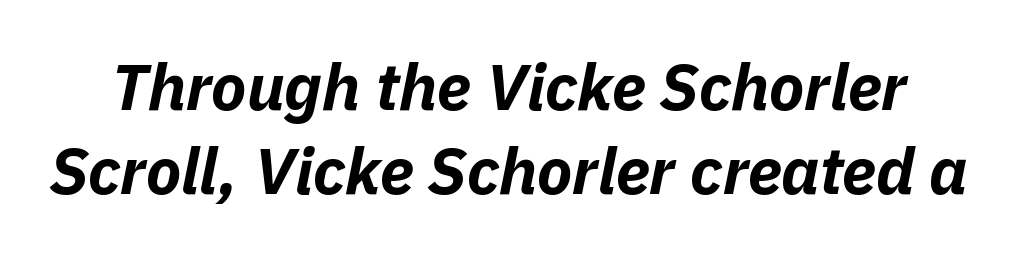
{"italic": "yes", "lean": "right", "slant_degrees": 11, "bold": "yes", "weight": "bold", "width": "normal", "stroke_contrast": "low", "x_height": "medium", "monospaced": "no", "underline": "no", "line_spacing": "normal", "line_spacing_ratio": 1.29, "letter_spacing": "normal", "letter_spacing_em": 0.0, "glyph_px": 65}
